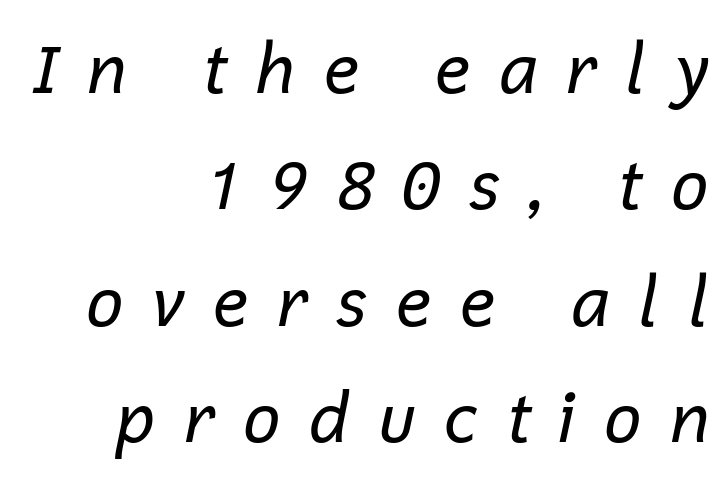
{"italic": "yes", "lean": "right", "slant_degrees": 12, "bold": "no", "weight": "regular", "width": "normal", "stroke_contrast": "low", "x_height": "medium", "monospaced": "no", "underline": "no", "align": "right", "line_spacing_ratio": 1.71, "letter_spacing": "wide", "letter_spacing_em": 0.38, "glyph_px": 68}
